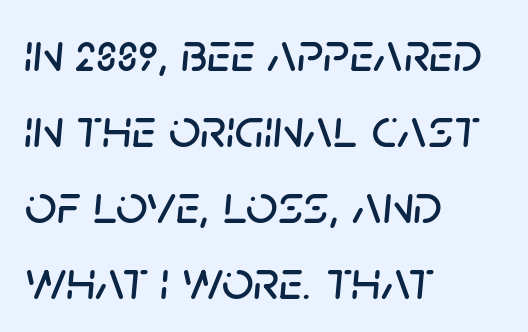
The image shows 56 px text type, italic (leaning right); set left-aligned, normal line spacing (1.36x), normal letter spacing, not underlined; low stroke contrast and a large x-height.
